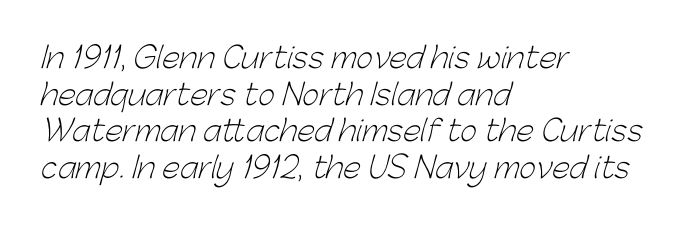
{"serif": "no", "bold": "no", "weight": "light", "width": "normal", "stroke_contrast": "low", "x_height": "medium", "monospaced": "no", "underline": "no", "align": "left", "line_spacing": "normal", "line_spacing_ratio": 1.26, "letter_spacing": "normal", "letter_spacing_em": 0.0, "glyph_px": 29}
